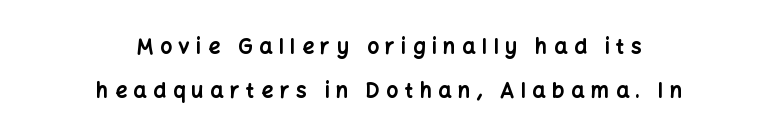
The image shows 21 px bold type, upright; set centered, loose line spacing (2.09x), unusually wide letter spacing (+0.31 em), not underlined.
